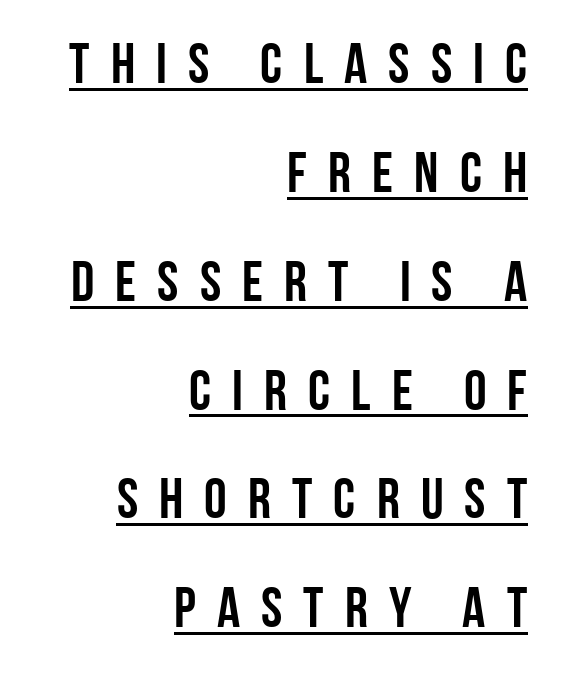
{"serif": "no", "italic": "no", "width": "condensed", "stroke_contrast": "low", "x_height": "large", "monospaced": "no", "underline": "yes", "align": "right", "line_spacing": "loose", "line_spacing_ratio": 1.91, "letter_spacing": "wide", "letter_spacing_em": 0.37, "glyph_px": 57}
